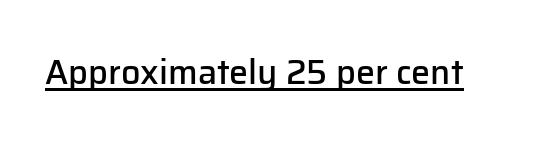
Q: Is the text bold? A: Semi-bold.
Q: Is the text italic (slanted)? A: No, it is upright.
Q: Is the typeface a serif or a sans-serif typeface? A: Sans-serif.
Q: Is the text underlined? A: Yes.
Q: Is the spacing between letters normal or unusually wide? A: Normal.
Q: Width (condensed, normal, or wide)? A: Normal.
Q: Stroke contrast? A: Low.
Q: x-height? A: Medium.
Q: Monospaced? A: No.
